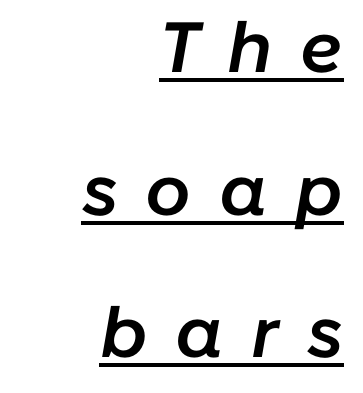
Does the copy run flush right? Yes — the right margin is perfectly even. Style check: oblique. Someone cranked the tracking dial way up on this one. Moderately thickened strokes mark this as semibold type. The rendering uses the underline text-decoration. Whoever set this chose breathing room over compactness in the vertical rhythm.
